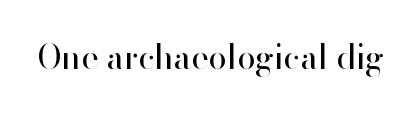
Q: Is the text bold? A: No.
Q: Is the text italic (slanted)? A: No, it is upright.
Q: Is the typeface a serif or a sans-serif typeface? A: Sans-serif.
Q: Is the text underlined? A: No.
Q: Is the spacing between letters normal or unusually wide? A: Normal.
Q: Width (condensed, normal, or wide)? A: Normal.
Q: Stroke contrast? A: High.
Q: x-height? A: Small.
Q: Monospaced? A: No.
